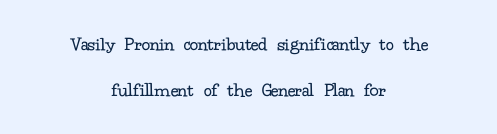
{"italic": "no", "bold": "no", "underline": "no", "align": "center", "line_spacing": "loose", "line_spacing_ratio": 2.29, "letter_spacing": "normal", "letter_spacing_em": 0.0, "glyph_px": 20}
